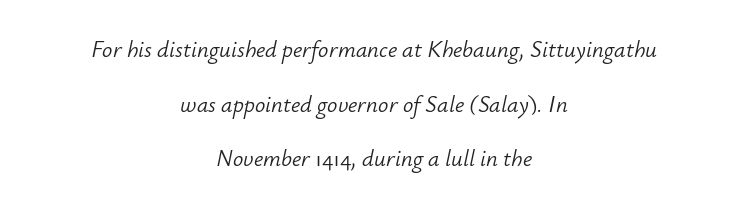
A quiet, ordinary-to-light weight characterises the typeface. Characters are canted at an angle relative to the baseline's perpendicular. Is there much room between lines? Yes — plenty of vertical air separates them. Underlining? Definitely not there. The typesetter chose a symmetrical, centered arrangement here.
